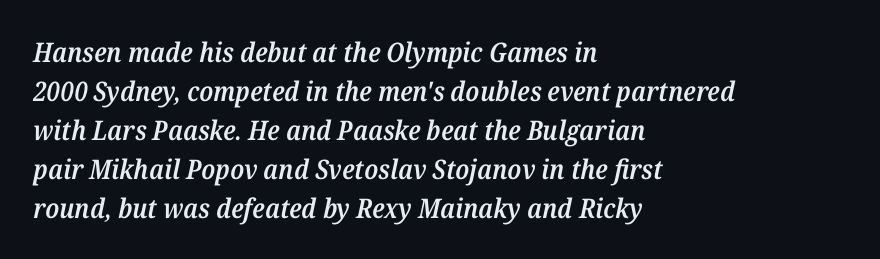
{"italic": "yes", "lean": "right", "slant_degrees": 12, "bold": "semi", "underline": "no", "align": "left", "line_spacing": "normal", "line_spacing_ratio": 1.44, "letter_spacing": "normal", "letter_spacing_em": 0.0, "glyph_px": 27}
